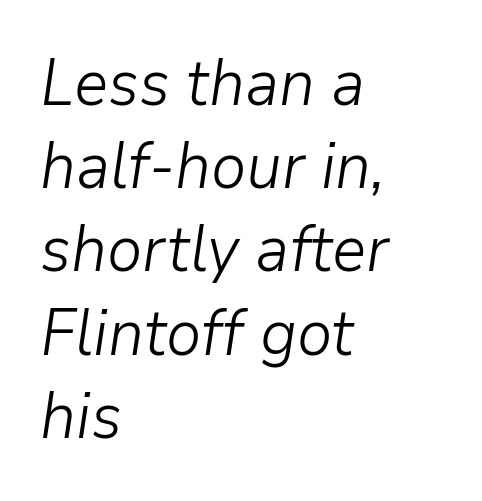
The image shows 64 px light type, italic (leaning right); set left-aligned, normal line spacing (1.3x), normal letter spacing, not underlined; low stroke contrast and a medium x-height.
